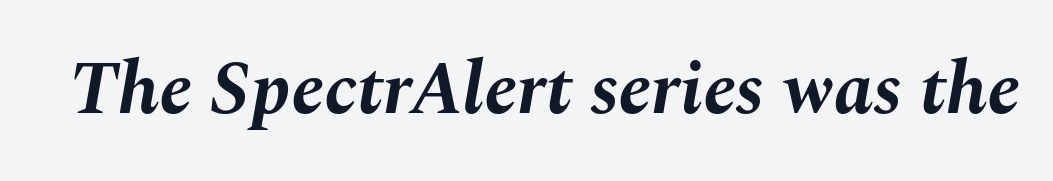
{"italic": "yes", "lean": "right", "slant_degrees": 10, "bold": "yes", "weight": "bold", "width": "normal", "stroke_contrast": "medium", "x_height": "medium", "monospaced": "no", "underline": "no", "letter_spacing": "normal", "letter_spacing_em": 0.0, "glyph_px": 75}
